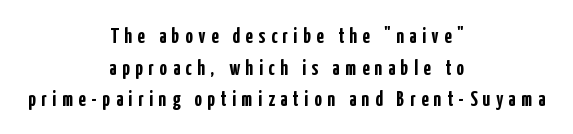
{"italic": "no", "bold": "yes", "underline": "no", "align": "center", "line_spacing": "normal", "line_spacing_ratio": 1.51, "letter_spacing": "wide", "letter_spacing_em": 0.27, "glyph_px": 21}
